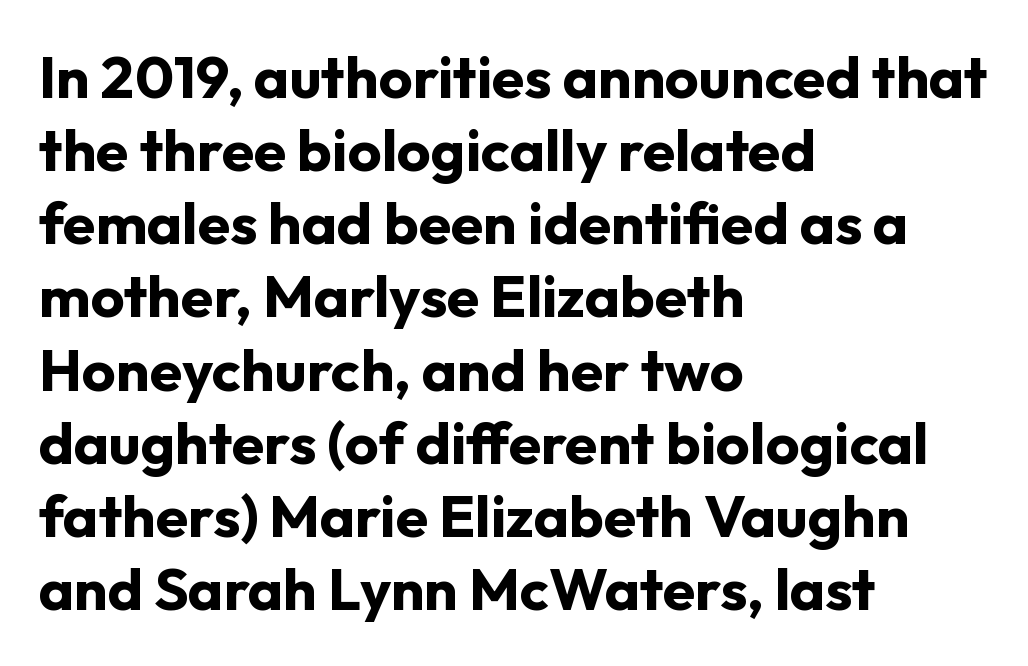
The zone under the glyphs is completely vacant. The font's upright variant was chosen for this text. The paragraph shown leans on its left margin. Unlike a traditional serif, this face leaves its strokes unadorned.
